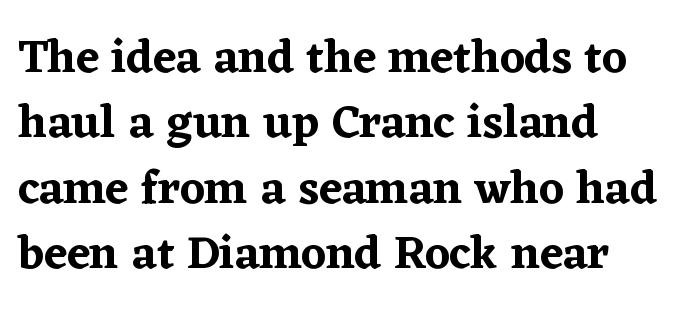
The image shows 47 px serif type, upright; set left-aligned, normal line spacing (1.39x), normal letter spacing, not underlined; low stroke contrast and a medium x-height.
